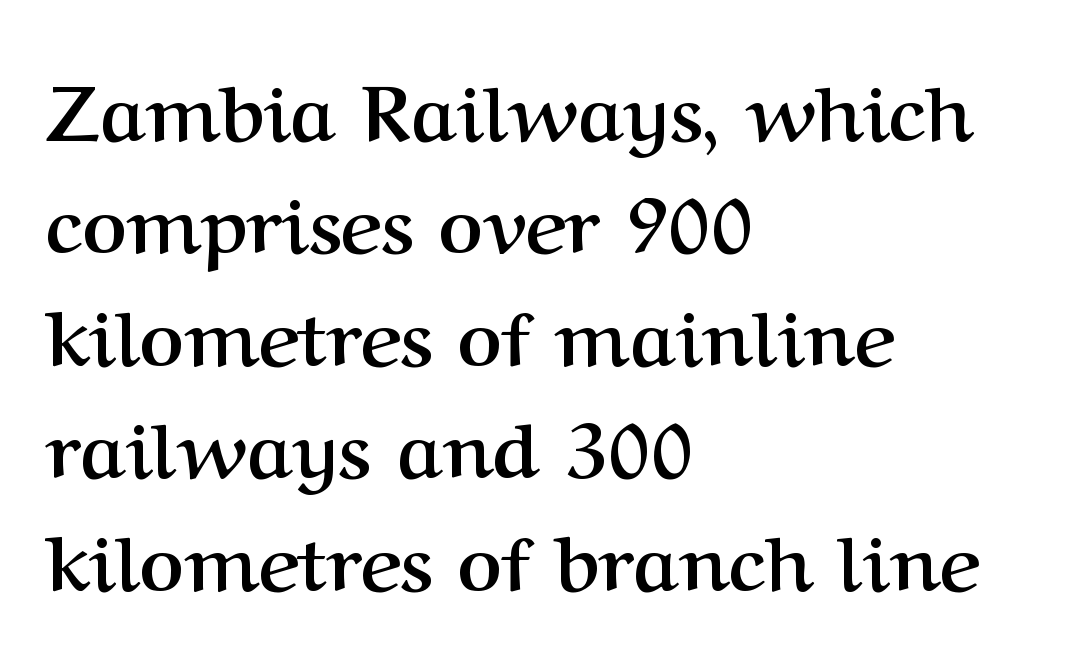
This sample keeps an unexceptional amount of space between lines. Stroke terminals: seriffed. Every row of glyphs begins at an identical x-position on the left. Tracking value appears to be zero — textbook default spacing. The type sits square on the baseline with zero lean. Proportional: the letters do not fall into vertical columns.
